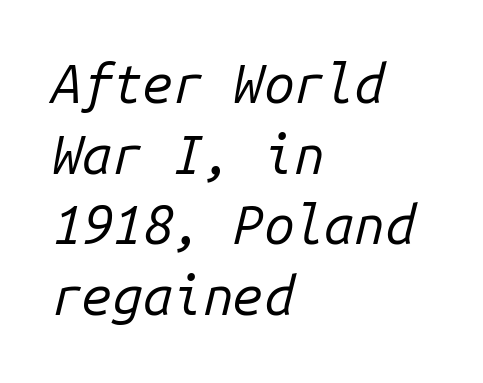
The image shows 54 px regular-weight type, italic (leaning right), monospaced; set left-aligned, normal line spacing (1.31x), normal letter spacing, not underlined; low stroke contrast and a medium x-height.
